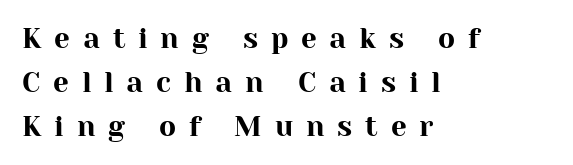
Q: Is the text italic (slanted)? A: No, it is upright.
Q: Is the typeface a serif or a sans-serif typeface? A: Serif.
Q: Is the text underlined? A: No.
Q: How is the paragraph aligned? A: Left-aligned.
Q: Is the spacing between letters normal or unusually wide? A: Unusually wide.
Q: Is the spacing between lines tight, normal or loose? A: Normal.
Q: Width (condensed, normal, or wide)? A: Normal.
Q: Stroke contrast? A: High.
Q: x-height? A: Medium.
Q: Monospaced? A: No.
